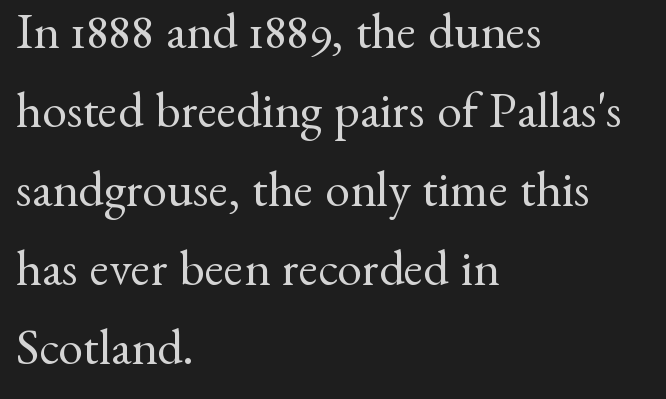
Q: Is the text bold? A: No.
Q: Is the text italic (slanted)? A: No, it is upright.
Q: Is the typeface a serif or a sans-serif typeface? A: Serif.
Q: Is the text underlined? A: No.
Q: How is the paragraph aligned? A: Left-aligned.
Q: Is the spacing between letters normal or unusually wide? A: Normal.
Q: Is the spacing between lines tight, normal or loose? A: Normal.
Q: Width (condensed, normal, or wide)? A: Normal.
Q: Stroke contrast? A: Medium.
Q: x-height? A: Small.
Q: Monospaced? A: No.
